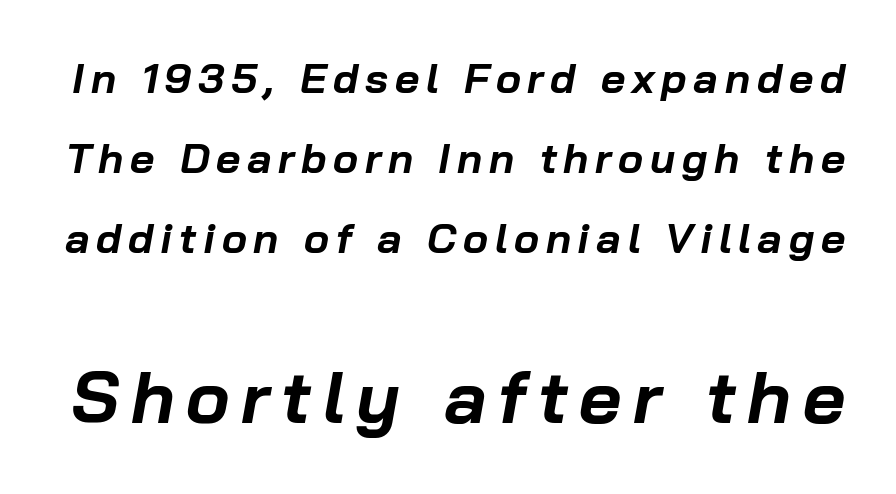
Q: Is the text bold? A: Yes.
Q: Is the text italic (slanted)? A: Yes, it leans right by about 10 degrees.
Q: Is the text underlined? A: No.
Q: Is the spacing between lines tight, normal or loose? A: Loose.
Q: Which block of text is set in a larger size, the first (top) or the second (bottom)? A: The second (bottom) one.
Q: Width (condensed, normal, or wide)? A: Normal.
Q: Stroke contrast? A: Low.
Q: x-height? A: Medium.
Q: Monospaced? A: No.
